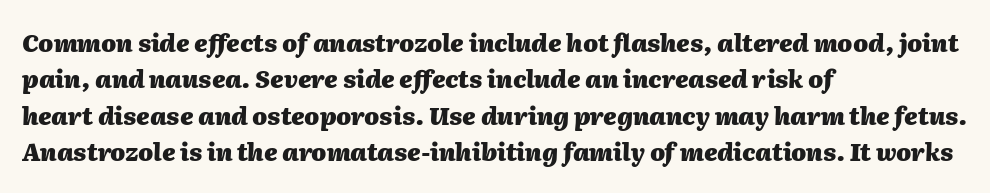
{"italic": "yes", "lean": "right", "slant_degrees": 2, "bold": "yes", "underline": "no", "align": "left", "line_spacing": "normal", "line_spacing_ratio": 1.52, "letter_spacing": "normal", "letter_spacing_em": 0.0, "glyph_px": 24}
